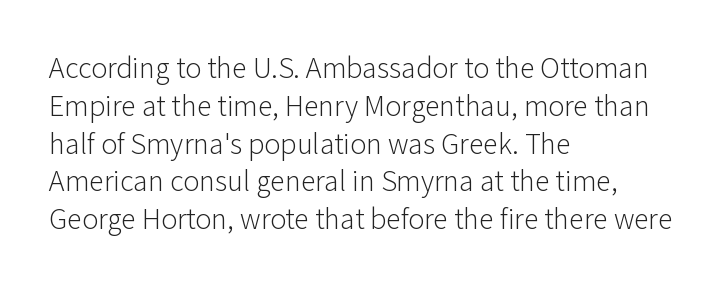
{"serif": "no", "italic": "no", "bold": "no", "weight": "light", "width": "normal", "stroke_contrast": "low", "x_height": "medium", "monospaced": "no", "underline": "no", "align": "left", "line_spacing": "normal", "line_spacing_ratio": 1.26, "letter_spacing": "normal", "letter_spacing_em": 0.0, "glyph_px": 30}
